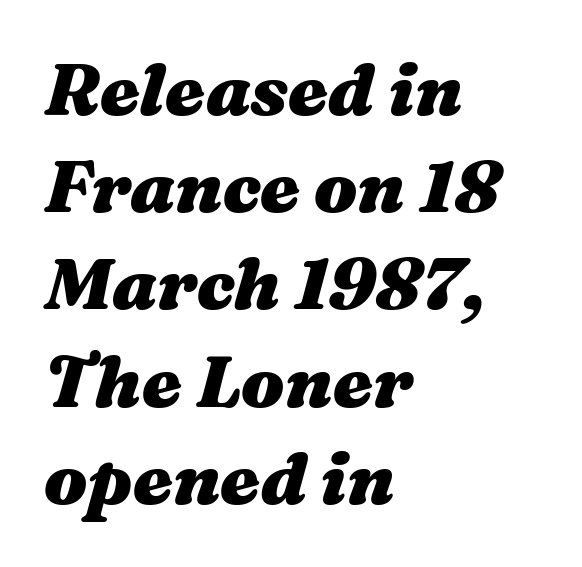
Is the type slanted? Yes — the strokes lean at a clear angle. Alignment: flush left. Letters rest on an invisible, unmarked baseline. Inter-character spacing is left at the font's built-in metrics. The rendering uses natural spacing where letterforms have individual widths. The glyphs have the mass of a bold cut.
